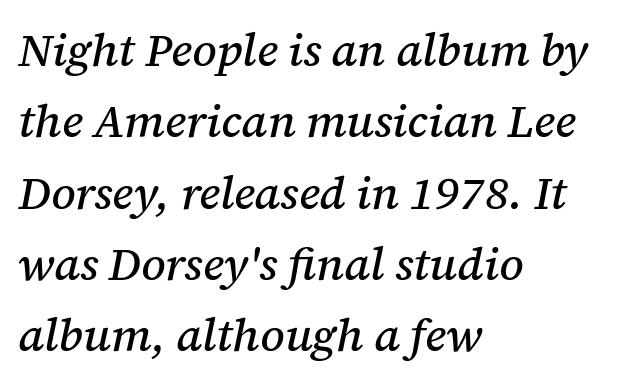
Q: Is the text italic (slanted)? A: Yes, it leans right by about 12 degrees.
Q: Is the typeface a serif or a sans-serif typeface? A: Serif.
Q: Is the text underlined? A: No.
Q: How is the paragraph aligned? A: Left-aligned.
Q: Is the spacing between letters normal or unusually wide? A: Normal.
Q: Is the spacing between lines tight, normal or loose? A: Normal.
Q: Width (condensed, normal, or wide)? A: Normal.
Q: Stroke contrast? A: Medium.
Q: x-height? A: Medium.
Q: Monospaced? A: No.
